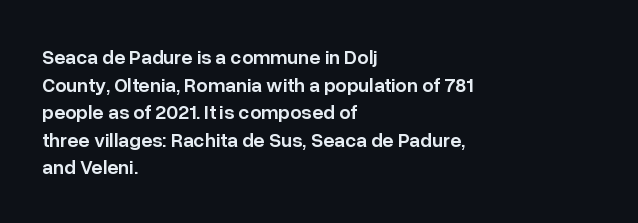
Q: Is the text bold? A: Semi-bold.
Q: Is the text italic (slanted)? A: No, it is upright.
Q: Is the text underlined? A: No.
Q: How is the paragraph aligned? A: Left-aligned.
Q: Is the spacing between letters normal or unusually wide? A: Normal.
Q: Is the spacing between lines tight, normal or loose? A: Normal.
